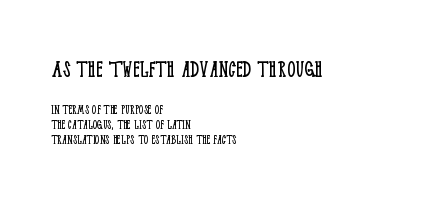
Q: Is the text bold? A: No.
Q: Is the text italic (slanted)? A: No, it is upright.
Q: Is the text underlined? A: No.
Q: How is the paragraph aligned? A: Left-aligned.
Q: Is the spacing between letters normal or unusually wide? A: Normal.
Q: Is the spacing between lines tight, normal or loose? A: Tight.
Q: Which block of text is set in a larger size, the first (top) or the second (bottom)? A: The first (top) one.
